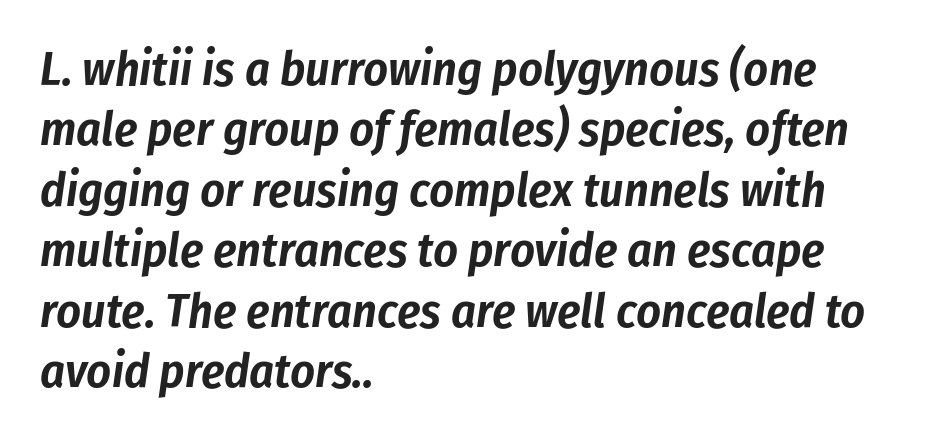
{"italic": "yes", "lean": "right", "slant_degrees": 8, "width": "condensed", "stroke_contrast": "low", "x_height": "medium", "monospaced": "no", "underline": "no", "align": "left", "line_spacing": "normal", "line_spacing_ratio": 1.26, "letter_spacing": "normal", "letter_spacing_em": 0.0, "glyph_px": 48}
